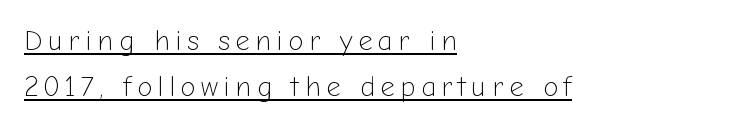
Q: Is the text bold? A: No.
Q: Is the text italic (slanted)? A: No, it is upright.
Q: Is the typeface a serif or a sans-serif typeface? A: Sans-serif.
Q: Is the text underlined? A: Yes.
Q: How is the paragraph aligned? A: Left-aligned.
Q: Is the spacing between lines tight, normal or loose? A: Normal.
Q: Width (condensed, normal, or wide)? A: Normal.
Q: Stroke contrast? A: Low.
Q: x-height? A: Medium.
Q: Monospaced? A: No.
